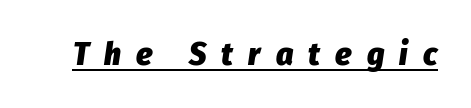
{"italic": "yes", "lean": "right", "slant_degrees": 8, "bold": "yes", "weight": "heavy", "width": "condensed", "stroke_contrast": "low", "x_height": "medium", "monospaced": "no", "underline": "yes", "letter_spacing": "wide", "letter_spacing_em": 0.46, "glyph_px": 33}
